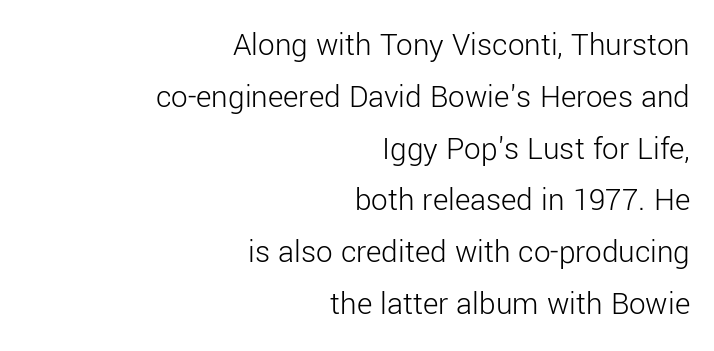
{"serif": "no", "italic": "no", "bold": "no", "weight": "light", "width": "normal", "stroke_contrast": "low", "x_height": "medium", "monospaced": "no", "underline": "no", "align": "right", "line_spacing": "normal", "line_spacing_ratio": 1.57, "letter_spacing": "normal", "letter_spacing_em": 0.0, "glyph_px": 33}
